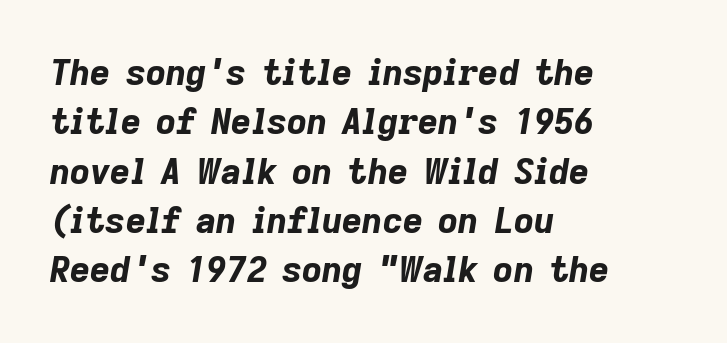
The image shows 35 px bold type, italic (leaning right); set left-aligned, normal line spacing (1.41x), normal letter spacing, not underlined; low stroke contrast and a medium x-height.
